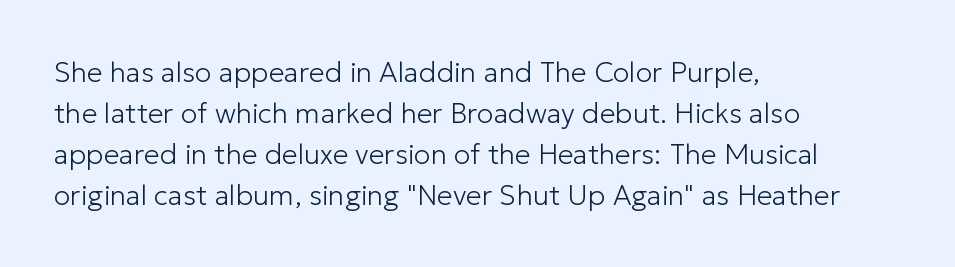
The image shows 28 px light sans-serif type, upright; set left-aligned, normal line spacing (1.46x), normal letter spacing, not underlined; low stroke contrast and a medium x-height.
